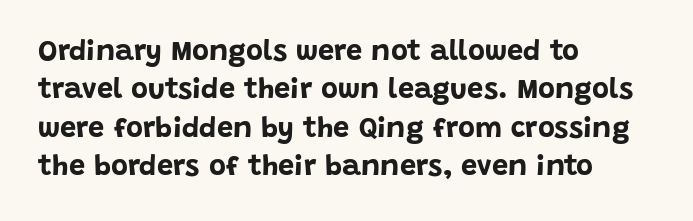
The image shows 29 px bold sans-serif type, upright; set left-aligned, normal line spacing (1.32x), normal letter spacing, not underlined; low stroke contrast and a large x-height.
